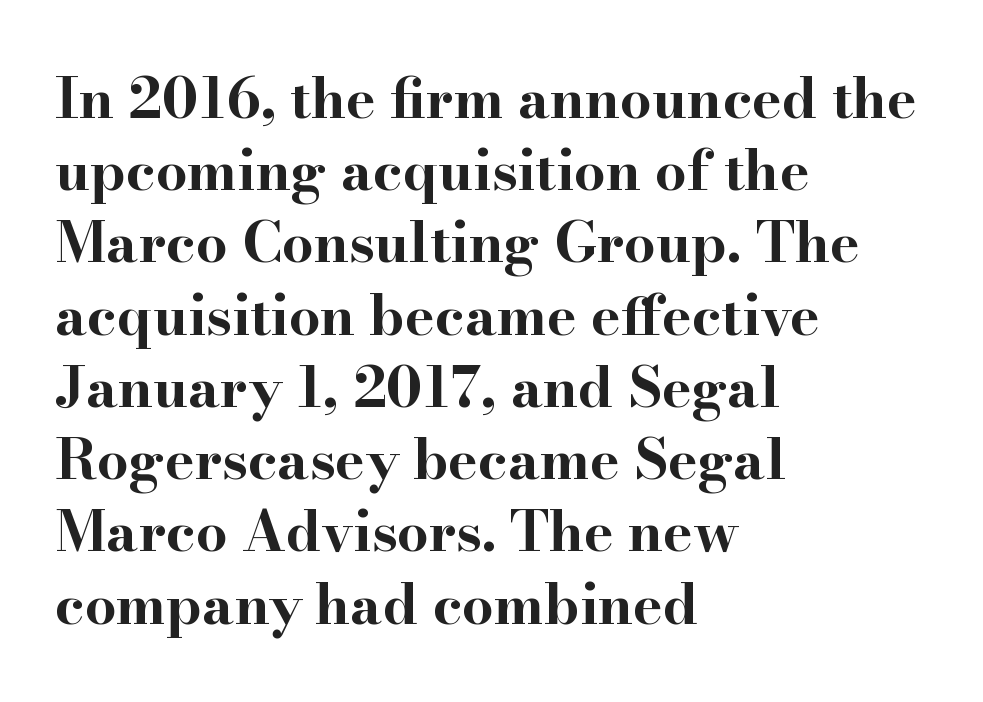
Q: Is the text bold? A: Yes.
Q: Is the text italic (slanted)? A: No, it is upright.
Q: Is the typeface a serif or a sans-serif typeface? A: Serif.
Q: Is the text underlined? A: No.
Q: How is the paragraph aligned? A: Left-aligned.
Q: Is the spacing between letters normal or unusually wide? A: Normal.
Q: Is the spacing between lines tight, normal or loose? A: Normal.
Q: Width (condensed, normal, or wide)? A: Wide.
Q: Stroke contrast? A: High.
Q: x-height? A: Small.
Q: Monospaced? A: No.
